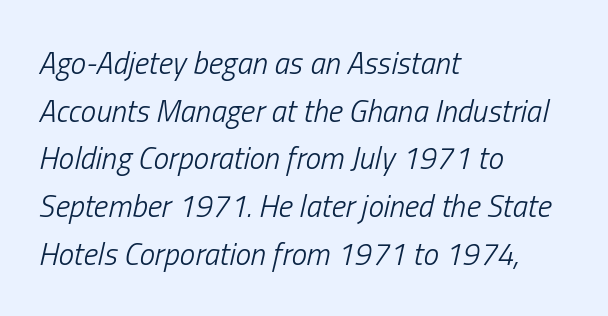
This rendering features lettering with no underline. Is the type heavy? It reads as light-to-regular instead. Students, note that the glyphs here touch the page at normal intervals. Looks like regular typesetting: each glyph gets only the width it needs. The rendering uses a moderate line-height, typical for paragraphs. Notice how the passage keeps a crisp vertical edge on the left only.
